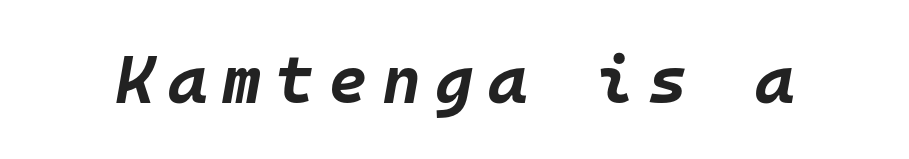
Q: Is the text bold? A: Yes.
Q: Is the text italic (slanted)? A: Yes, it leans right by about 10 degrees.
Q: Is the text underlined? A: No.
Q: Is the spacing between letters normal or unusually wide? A: Unusually wide.
Q: Width (condensed, normal, or wide)? A: Normal.
Q: Stroke contrast? A: Low.
Q: x-height? A: Large.
Q: Monospaced? A: Yes.
